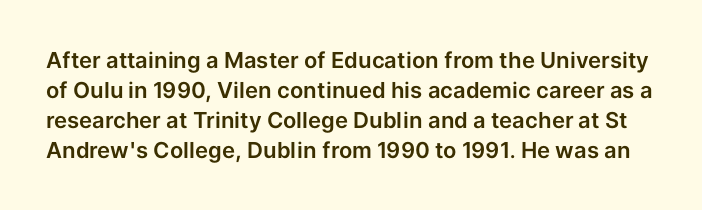
Spacing between characters is what you'd get straight out of the box. Unmarked baselines from the first word to the last. Summary of vertical rhythm: regular, with standard interline spacing. It's the straight-up-and-down kind of type.
